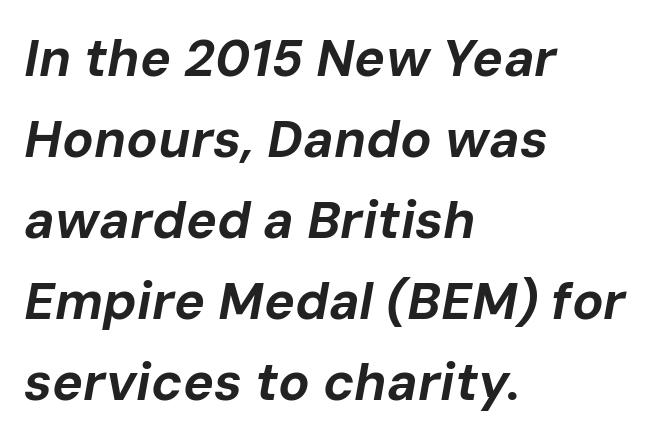
{"italic": "yes", "lean": "right", "slant_degrees": 10, "bold": "yes", "weight": "bold", "width": "normal", "stroke_contrast": "low", "x_height": "medium", "monospaced": "no", "underline": "no", "align": "left", "line_spacing": "normal", "line_spacing_ratio": 1.56, "letter_spacing": "normal", "letter_spacing_em": 0.0, "glyph_px": 52}
